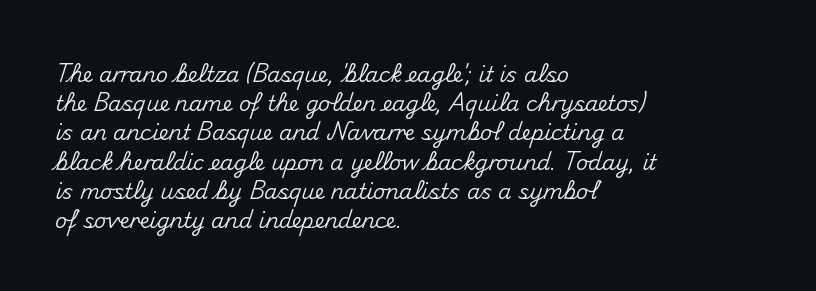
The image shows 21 px text type; set left-aligned, normal line spacing (1.39x), normal letter spacing, not underlined.
